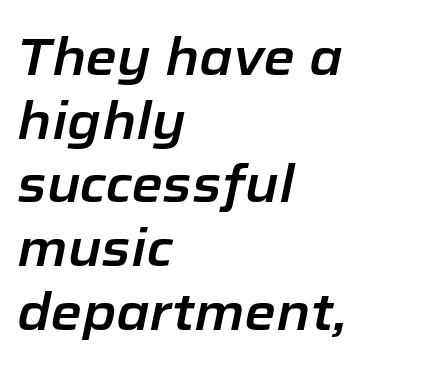
{"italic": "yes", "lean": "right", "slant_degrees": 12, "width": "normal", "stroke_contrast": "low", "x_height": "medium", "monospaced": "no", "underline": "no", "align": "left", "line_spacing": "normal", "line_spacing_ratio": 1.25, "letter_spacing": "normal", "letter_spacing_em": 0.0, "glyph_px": 51}
